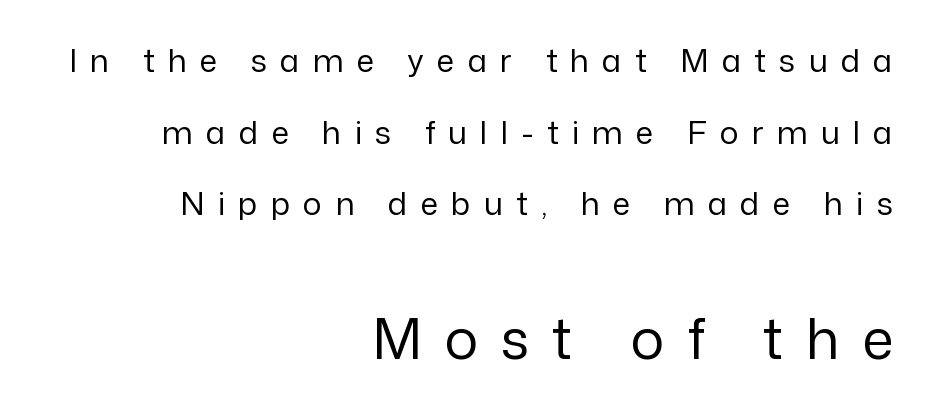
The paragraph has a hard right edge and a soft left edge. Honestly, the rows look like they've been pulled way apart. Underlining? Definitely not there. Character widths vary here, with narrow letters taking less room than wide ones.
